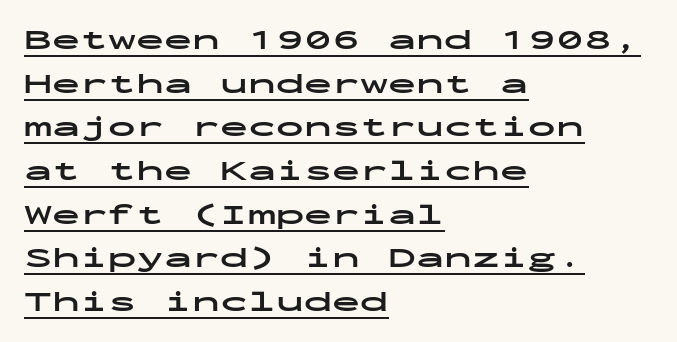
Q: Is the text bold? A: Yes.
Q: Is the text italic (slanted)? A: No, it is upright.
Q: Is the typeface a serif or a sans-serif typeface? A: Sans-serif.
Q: Is the text underlined? A: Yes.
Q: How is the paragraph aligned? A: Left-aligned.
Q: Is the spacing between letters normal or unusually wide? A: Normal.
Q: Is the spacing between lines tight, normal or loose? A: Normal.
Q: Width (condensed, normal, or wide)? A: Wide.
Q: Stroke contrast? A: Low.
Q: x-height? A: Medium.
Q: Monospaced? A: Yes.
